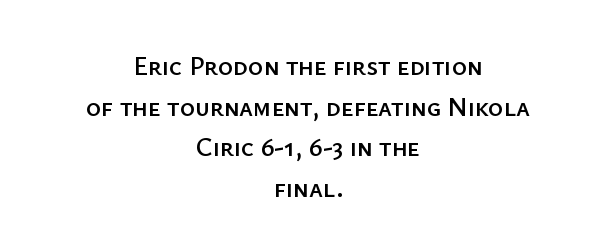
The image shows 26 px text type, upright; set centered, normal line spacing (1.56x), normal letter spacing, not underlined.
